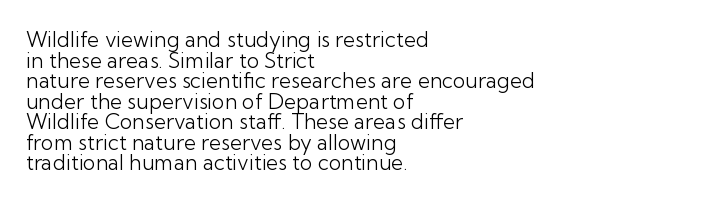
Q: Is the text bold? A: No.
Q: Is the text italic (slanted)? A: No, it is upright.
Q: Is the text underlined? A: No.
Q: How is the paragraph aligned? A: Left-aligned.
Q: Is the spacing between letters normal or unusually wide? A: Normal.
Q: Is the spacing between lines tight, normal or loose? A: Tight.
